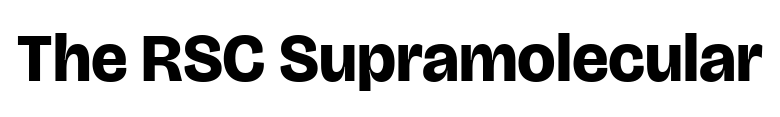
The image shows 68 px bold sans-serif type, upright; set normal letter spacing, not underlined; low stroke contrast and a large x-height.
